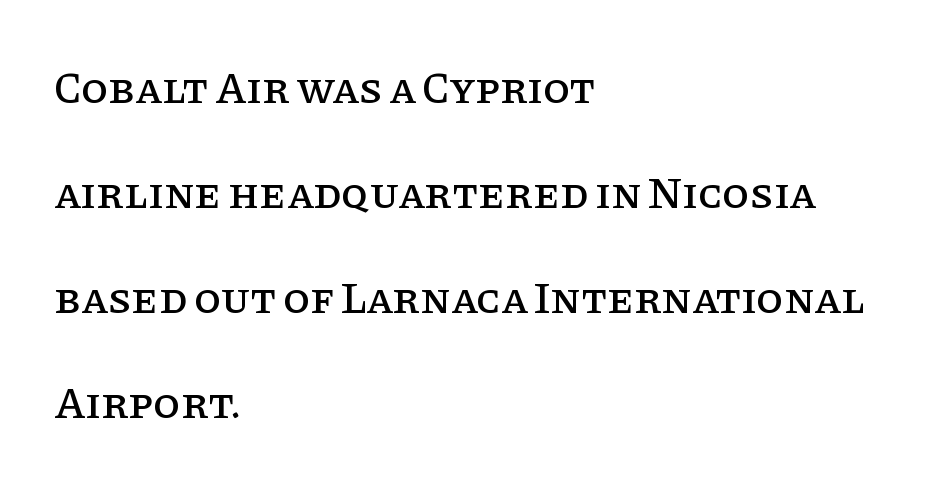
Q: Is the text italic (slanted)? A: No, it is upright.
Q: Is the typeface a serif or a sans-serif typeface? A: Serif.
Q: Is the text underlined? A: No.
Q: How is the paragraph aligned? A: Left-aligned.
Q: Is the spacing between letters normal or unusually wide? A: Normal.
Q: Is the spacing between lines tight, normal or loose? A: Loose.
Q: Width (condensed, normal, or wide)? A: Normal.
Q: Stroke contrast? A: Low.
Q: x-height? A: Large.
Q: Monospaced? A: No.
